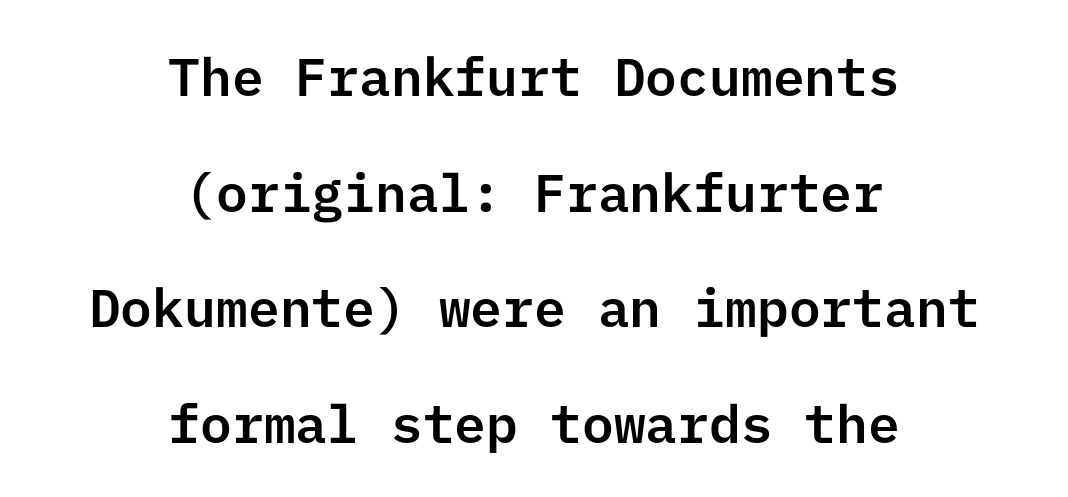
Q: Is the text italic (slanted)? A: No, it is upright.
Q: Is the typeface a serif or a sans-serif typeface? A: Sans-serif.
Q: Is the text underlined? A: No.
Q: How is the paragraph aligned? A: Centered.
Q: Is the spacing between letters normal or unusually wide? A: Normal.
Q: Is the spacing between lines tight, normal or loose? A: Loose.
Q: Width (condensed, normal, or wide)? A: Normal.
Q: Stroke contrast? A: Low.
Q: x-height? A: Medium.
